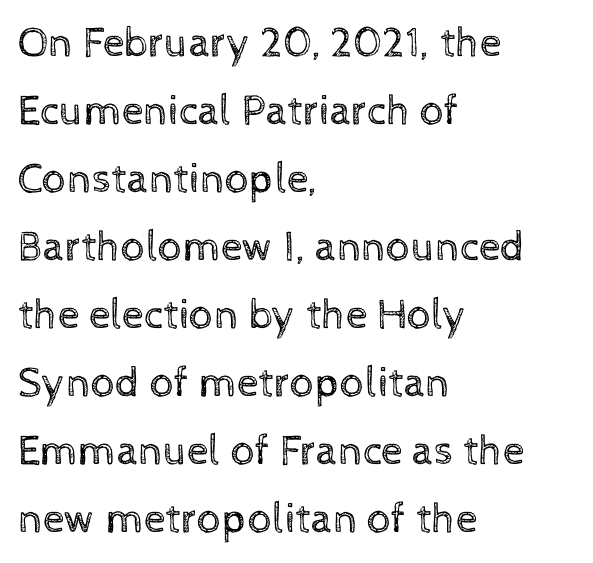
{"italic": "no", "bold": "no", "weight": "regular", "width": "normal", "x_height": "medium", "monospaced": "no", "underline": "no", "align": "left", "line_spacing": "normal", "line_spacing_ratio": 1.58, "letter_spacing": "normal", "letter_spacing_em": 0.0, "glyph_px": 43}
